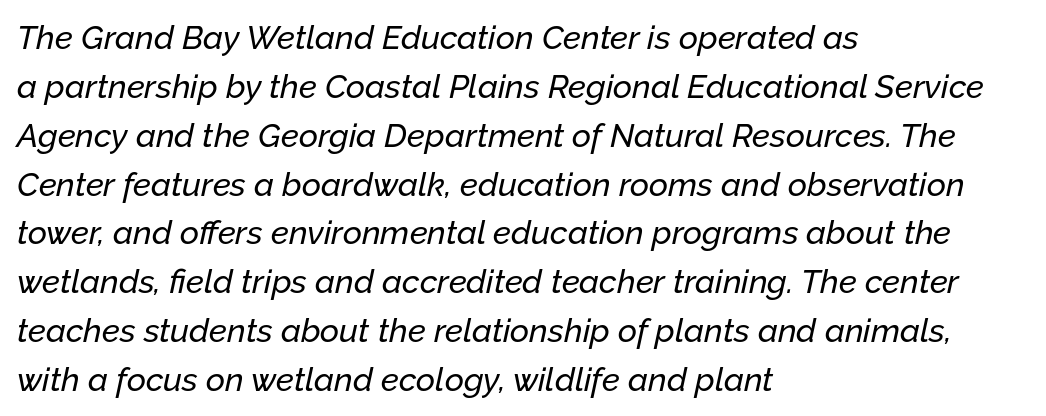
{"italic": "yes", "lean": "right", "slant_degrees": 12, "width": "normal", "stroke_contrast": "low", "x_height": "medium", "monospaced": "no", "underline": "no", "align": "left", "line_spacing": "normal", "line_spacing_ratio": 1.48, "letter_spacing": "normal", "letter_spacing_em": 0.0, "glyph_px": 33}
